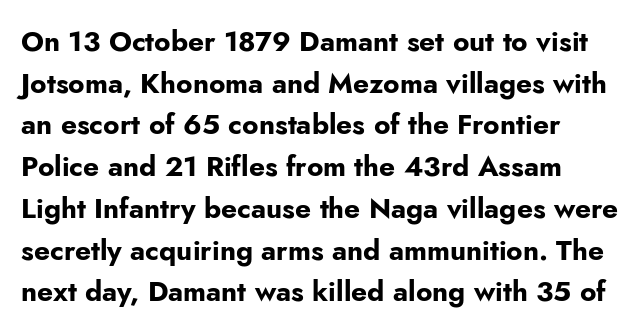
The image shows 28 px bold sans-serif type, upright; set left-aligned, normal line spacing (1.49x), normal letter spacing, not underlined; low stroke contrast and a small x-height.
